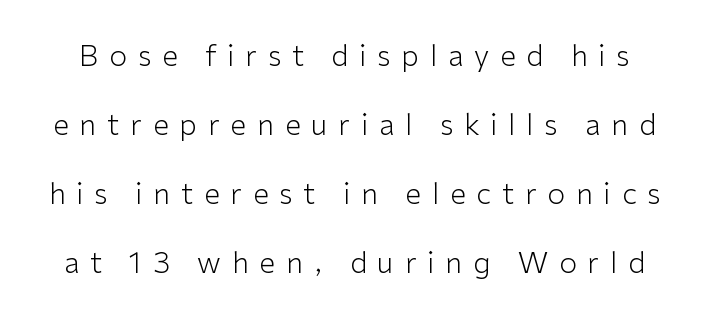
Regarding leading, the lines here are spaced well apart. Are there feet on the stems? There aren't — it's a sans. The letters are spread apart with noticeably loose tracking. Anything drawn beneath the words? Only blank space. Think of a printed novel: that variable character pitch is what you see here. Summary of weight: not heavy and not bold.
